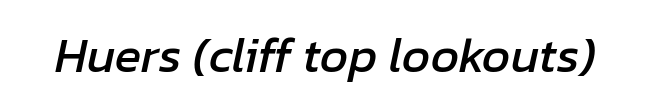
Q: Is the text italic (slanted)? A: Yes, it leans right by about 12 degrees.
Q: Is the text underlined? A: No.
Q: Is the spacing between letters normal or unusually wide? A: Normal.
Q: Width (condensed, normal, or wide)? A: Normal.
Q: Stroke contrast? A: Low.
Q: x-height? A: Medium.
Q: Monospaced? A: No.
